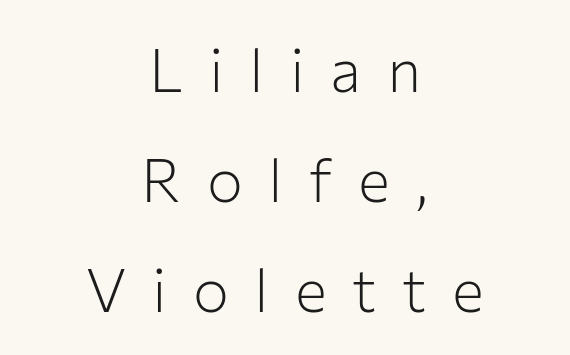
The image shows 60 px light sans-serif type, upright; set centered, line spacing 1.83x, unusually wide letter spacing (+0.43 em), not underlined; low stroke contrast and a medium x-height.
